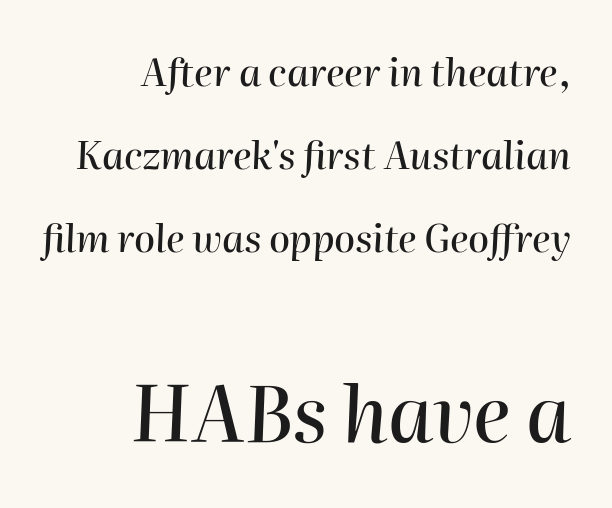
The image shows 77 px text type, italic (leaning right); set right-aligned, loose line spacing (2.18x), normal letter spacing, not underlined; the second (bottom) block is 2.03x larger; high stroke contrast and a medium x-height.
